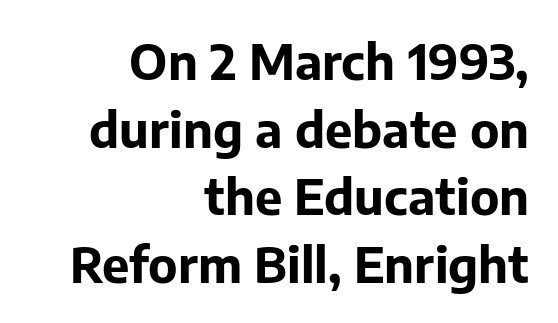
The image shows 49 px bold sans-serif type, upright; set right-aligned, normal line spacing (1.38x), normal letter spacing, not underlined; low stroke contrast and a medium x-height.
